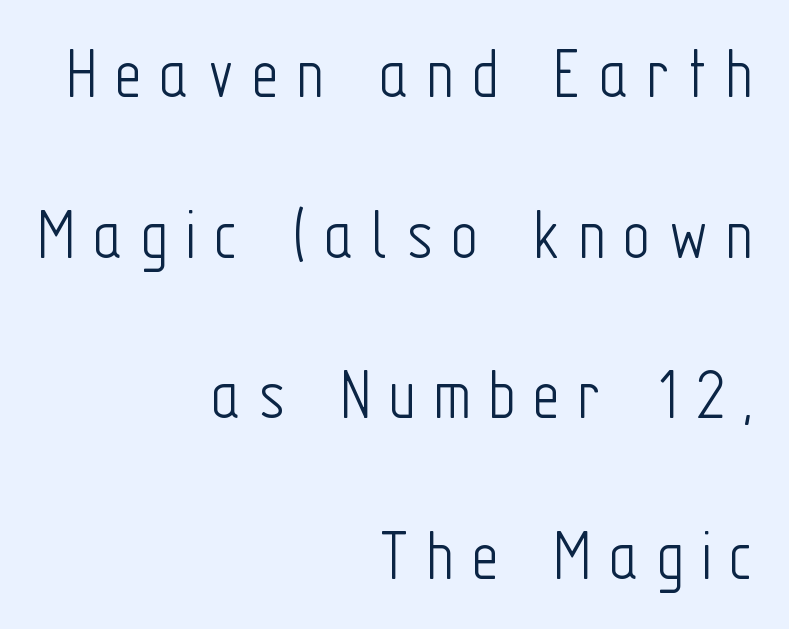
The image shows 74 px light, condensed sans-serif type, upright; set right-aligned, loose line spacing (2.17x), unusually wide letter spacing (+0.24 em), not underlined; low stroke contrast and a medium x-height.
